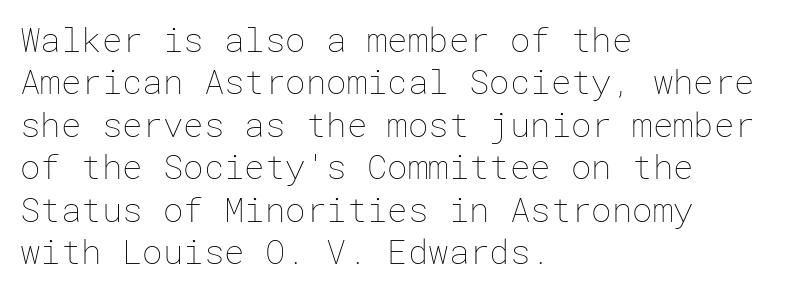
Q: Is the text bold? A: No.
Q: Is the text italic (slanted)? A: No, it is upright.
Q: Is the text underlined? A: No.
Q: How is the paragraph aligned? A: Left-aligned.
Q: Is the spacing between letters normal or unusually wide? A: Normal.
Q: Is the spacing between lines tight, normal or loose? A: Normal.
Q: Width (condensed, normal, or wide)? A: Normal.
Q: Stroke contrast? A: Low.
Q: x-height? A: Medium.
